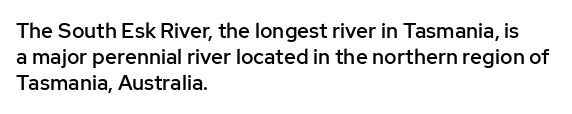
{"italic": "no", "bold": "semi", "underline": "no", "align": "left", "line_spacing_ratio": 1.24, "letter_spacing": "normal", "letter_spacing_em": 0.0, "glyph_px": 21}
